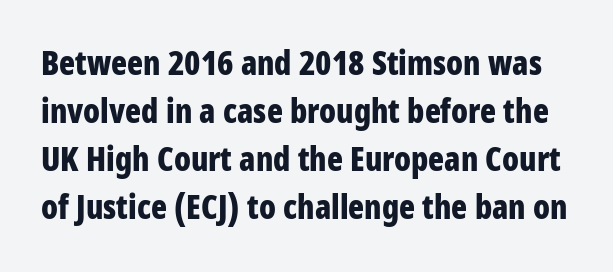
Q: Is the text bold? A: Yes.
Q: Is the text italic (slanted)? A: No, it is upright.
Q: Is the typeface a serif or a sans-serif typeface? A: Sans-serif.
Q: Is the text underlined? A: No.
Q: Is the spacing between letters normal or unusually wide? A: Normal.
Q: Is the spacing between lines tight, normal or loose? A: Normal.
Q: Width (condensed, normal, or wide)? A: Condensed.
Q: Stroke contrast? A: Low.
Q: x-height? A: Large.
Q: Monospaced? A: No.
